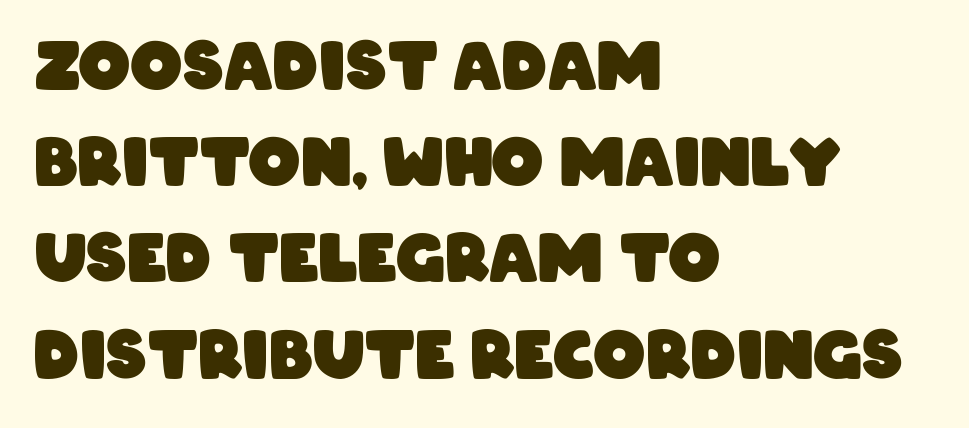
Does extra space separate the letters? No, they use regular spacing. Horizontally, the lines are justified to the leading edge only. Chunky letters — that's bold for sure. Are there feet on the stems? There aren't — it's a sans. If you measured baseline to baseline, you'd find a middling distance.
